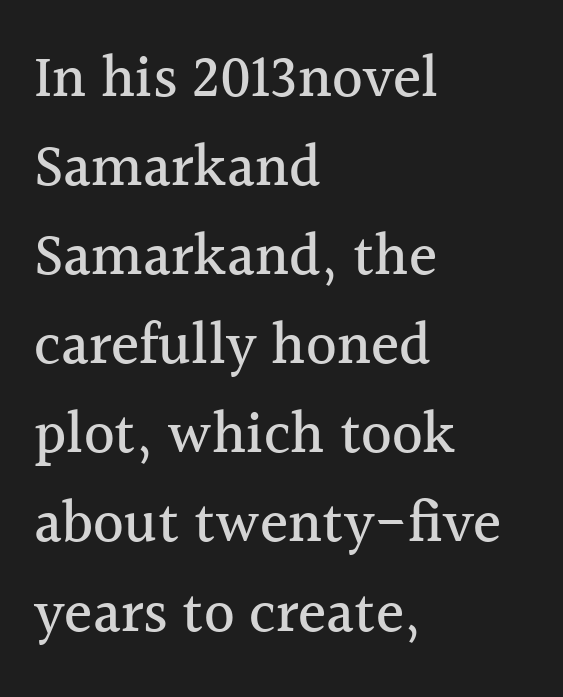
Q: Is the text italic (slanted)? A: No, it is upright.
Q: Is the typeface a serif or a sans-serif typeface? A: Serif.
Q: Is the text underlined? A: No.
Q: How is the paragraph aligned? A: Left-aligned.
Q: Is the spacing between letters normal or unusually wide? A: Normal.
Q: Is the spacing between lines tight, normal or loose? A: Normal.
Q: Width (condensed, normal, or wide)? A: Normal.
Q: x-height? A: Medium.
Q: Monospaced? A: No.
